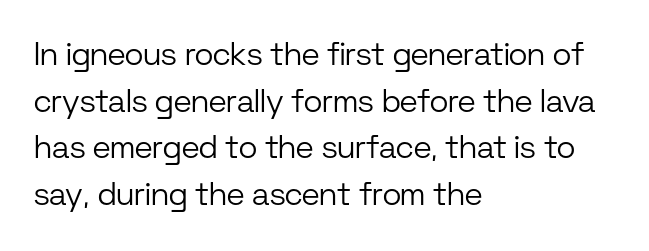
The image shows 32 px light sans-serif type, upright; set left-aligned, normal line spacing (1.46x), normal letter spacing, not underlined; low stroke contrast and a medium x-height.
